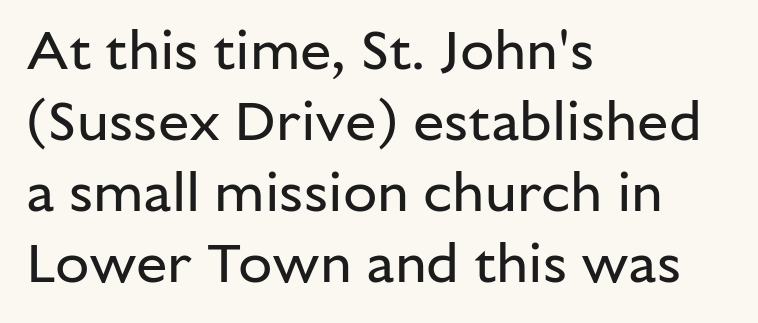
There is no visible air inserted between adjacent glyphs. Each letter keeps its own natural width here, so spacing adapts to shape. Summary of weight: not heavy and not bold. The space directly below the letters is spotless. Designer's note — italics off, roman on.
